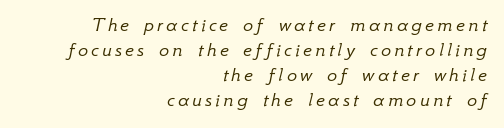
Q: Is the text bold? A: No.
Q: Is the text italic (slanted)? A: Yes, it leans right by about 12 degrees.
Q: Is the text underlined? A: No.
Q: How is the paragraph aligned? A: Right-aligned.
